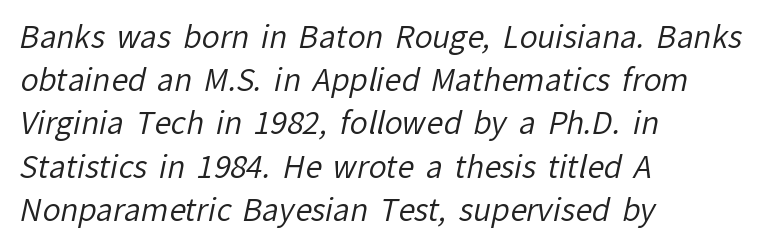
Q: Is the text bold? A: No.
Q: Is the typeface a serif or a sans-serif typeface? A: Sans-serif.
Q: Is the text underlined? A: No.
Q: How is the paragraph aligned? A: Left-aligned.
Q: Is the spacing between letters normal or unusually wide? A: Normal.
Q: Is the spacing between lines tight, normal or loose? A: Normal.
Q: Width (condensed, normal, or wide)? A: Normal.
Q: Stroke contrast? A: Low.
Q: x-height? A: Medium.
Q: Monospaced? A: No.
